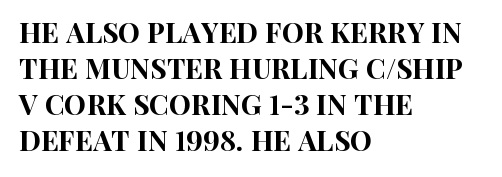
{"serif": "no", "italic": "no", "width": "condensed", "stroke_contrast": "high", "x_height": "large", "monospaced": "no", "underline": "no", "align": "left", "line_spacing": "normal", "line_spacing_ratio": 1.29, "letter_spacing": "normal", "letter_spacing_em": 0.0, "glyph_px": 28}
